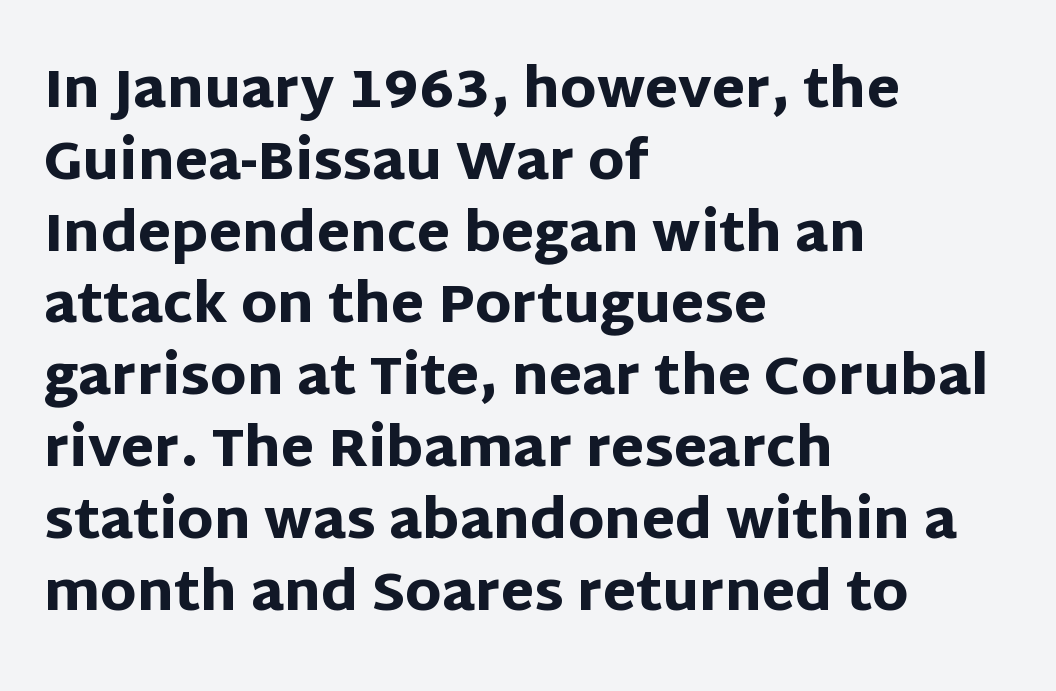
Reading down the block, your eye returns to a fixed left position each line. You can tell from the bare stems that sans-serif type was used. Successive baselines arrive at the customary interval. Characters follow at the spacing the type designer built in. The foot of each line stays bare and open. Think of a printed novel: that variable character pitch is what you see here.
